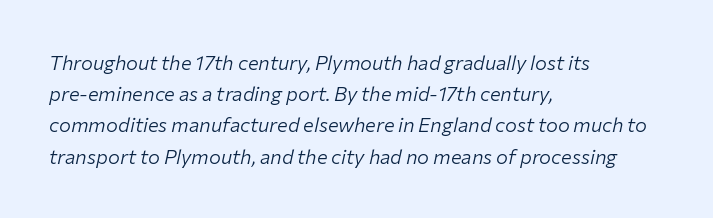
The font is comparable to plain body text, perhaps lighter. There is no visible air inserted between adjacent glyphs. These lines stack with their left ends in a neat column. Tall strokes in this sample are angled rather than plumb.
